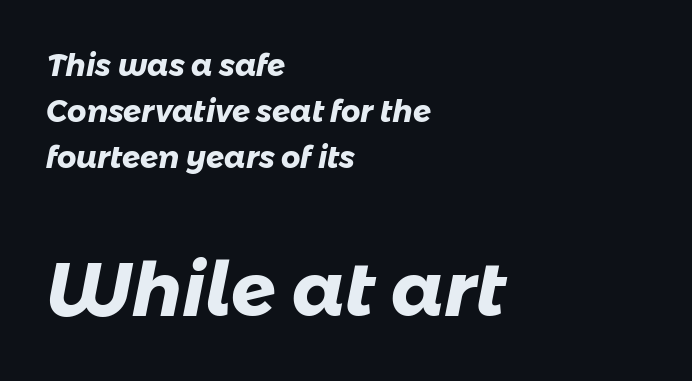
{"serif": "no", "bold": "yes", "weight": "heavy", "width": "normal", "stroke_contrast": "low", "x_height": "medium", "monospaced": "no", "underline": "no", "align": "left", "line_spacing": "normal", "line_spacing_ratio": 1.54, "letter_spacing": "normal", "letter_spacing_em": 0.0, "larger_block": "second", "size_ratio": 2.47, "glyph_px": 74}
